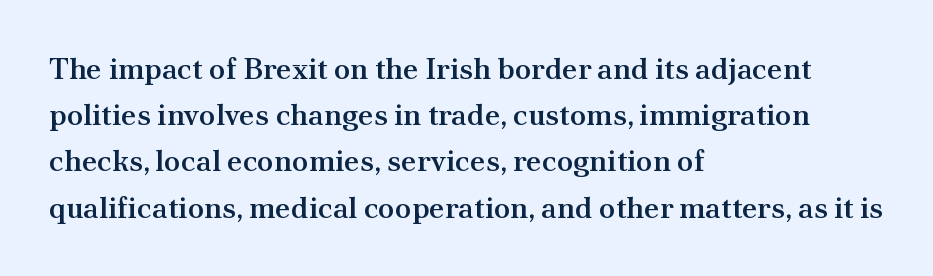
The image shows 30 px semibold serif type, upright; set left-aligned, normal line spacing (1.54x), normal letter spacing, not underlined; medium stroke contrast and a small x-height.
